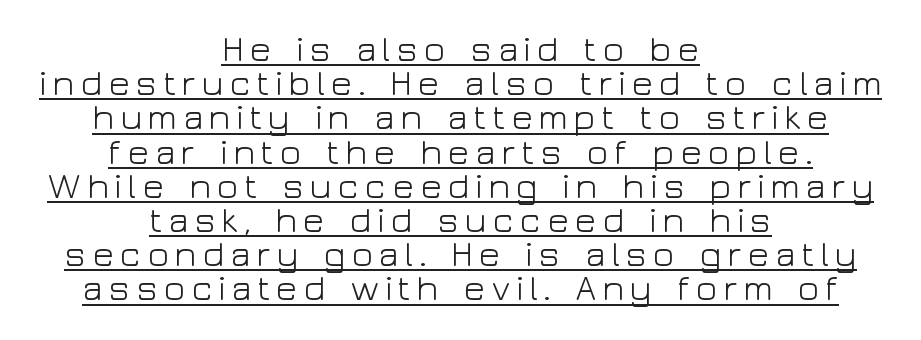
Does a line run under the words? Yes, clearly. Varying glyph widths throughout — classic text-font behaviour. Typeset on center — no edge is straight. Rendered with straight, roman letterforms.
